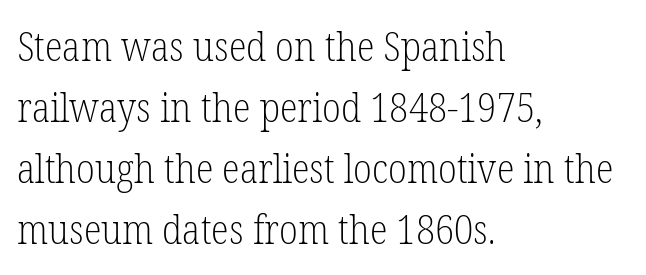
Q: Is the text bold? A: No.
Q: Is the text italic (slanted)? A: No, it is upright.
Q: Is the typeface a serif or a sans-serif typeface? A: Serif.
Q: Is the text underlined? A: No.
Q: How is the paragraph aligned? A: Left-aligned.
Q: Is the spacing between letters normal or unusually wide? A: Normal.
Q: Is the spacing between lines tight, normal or loose? A: Normal.
Q: Width (condensed, normal, or wide)? A: Condensed.
Q: Stroke contrast? A: Low.
Q: x-height? A: Medium.
Q: Monospaced? A: No.
